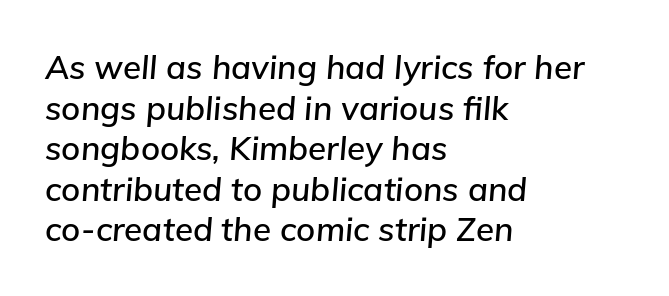
Observe the lean: these are italic letterforms. Note the varied advance widths — an 'i' is clearly narrower than an 'm'. You could call the tracking neutral — neither tight nor loose. Beneath every word, the page is bare. Casual observation: everything's shoved over to the left.
